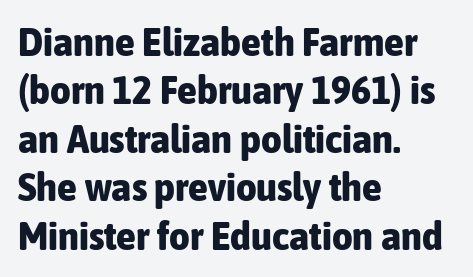
Q: Is the text bold? A: Yes.
Q: Is the text italic (slanted)? A: No, it is upright.
Q: Is the typeface a serif or a sans-serif typeface? A: Sans-serif.
Q: Is the text underlined? A: No.
Q: How is the paragraph aligned? A: Left-aligned.
Q: Is the spacing between letters normal or unusually wide? A: Normal.
Q: Width (condensed, normal, or wide)? A: Condensed.
Q: Stroke contrast? A: Low.
Q: x-height? A: Medium.
Q: Monospaced? A: No.
